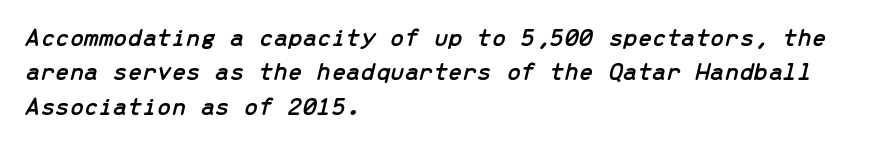
The image shows 26 px text type, italic (leaning right); set left-aligned, normal line spacing (1.32x), normal letter spacing, not underlined.
